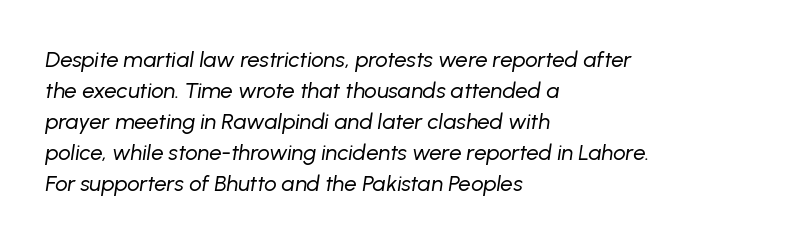
The letters sit at their default tracking, neither squeezed nor spread. An italicized treatment has been applied to the whole sample. The font sits on the lighter half of the weight spectrum, regular included. Baseline-to-baseline distance is the conventional proportion of letter height. Reading down the block, your eye returns to a fixed left position each line.
